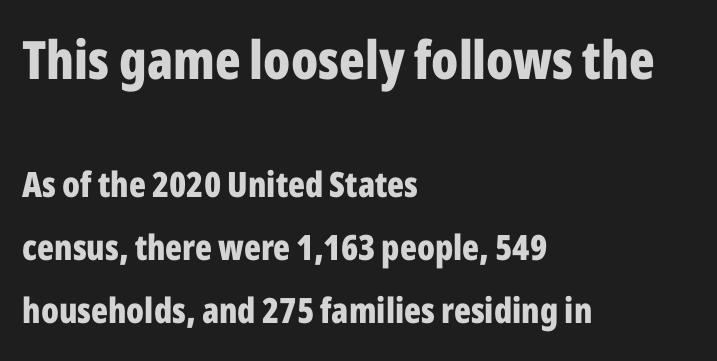
{"serif": "no", "italic": "no", "bold": "yes", "weight": "bold", "width": "condensed", "stroke_contrast": "low", "x_height": "medium", "monospaced": "no", "underline": "no", "align": "left", "line_spacing_ratio": 1.79, "letter_spacing": "normal", "letter_spacing_em": 0.0, "larger_block": "first", "size_ratio": 1.51, "glyph_px": 53}
